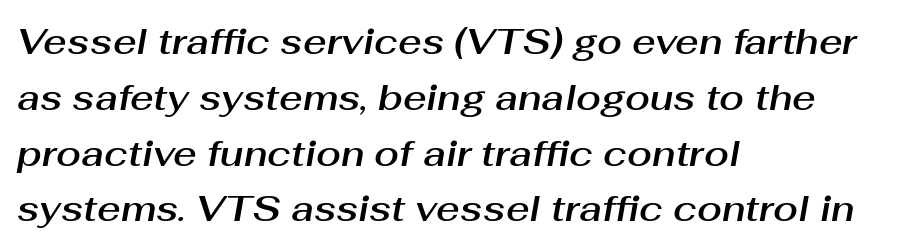
{"italic": "yes", "lean": "right", "slant_degrees": 10, "width": "normal", "stroke_contrast": "medium", "x_height": "medium", "monospaced": "no", "underline": "no", "align": "left", "line_spacing": "normal", "line_spacing_ratio": 1.55, "letter_spacing": "normal", "letter_spacing_em": 0.0, "glyph_px": 36}
